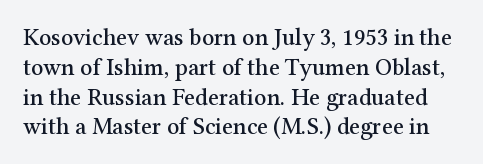
The image shows 24 px text type, upright; set line spacing 1.24x, normal letter spacing, not underlined.
